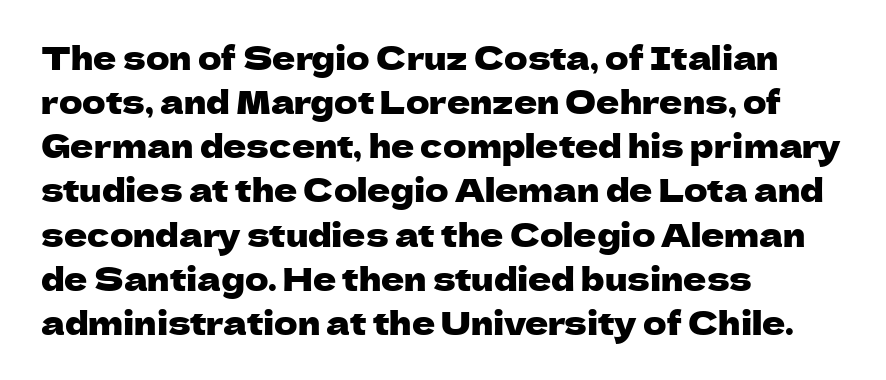
{"serif": "no", "italic": "no", "width": "normal", "stroke_contrast": "low", "x_height": "medium", "monospaced": "no", "underline": "no", "align": "left", "line_spacing": "normal", "line_spacing_ratio": 1.38, "letter_spacing": "normal", "letter_spacing_em": 0.0, "glyph_px": 32}
